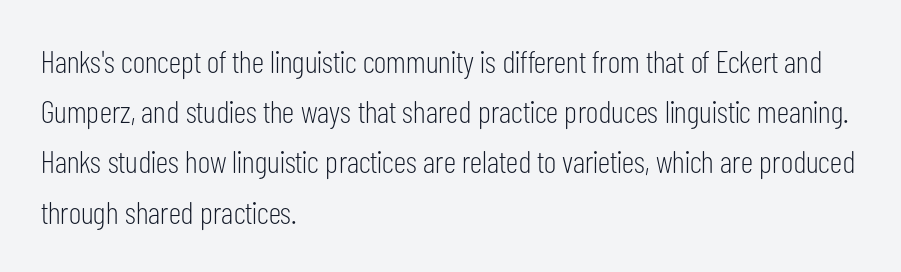
Q: Is the text bold? A: No.
Q: Is the text italic (slanted)? A: No, it is upright.
Q: Is the typeface a serif or a sans-serif typeface? A: Sans-serif.
Q: Is the text underlined? A: No.
Q: How is the paragraph aligned? A: Left-aligned.
Q: Is the spacing between letters normal or unusually wide? A: Normal.
Q: Is the spacing between lines tight, normal or loose? A: Normal.
Q: Width (condensed, normal, or wide)? A: Condensed.
Q: Stroke contrast? A: Low.
Q: x-height? A: Medium.
Q: Monospaced? A: No.
